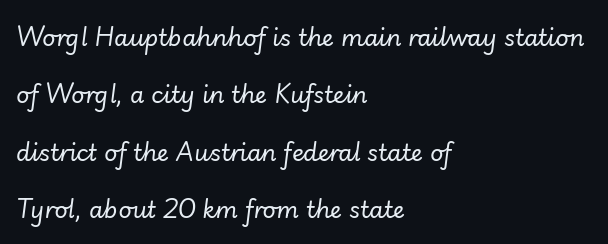
{"italic": "yes", "lean": "right", "slant_degrees": 7, "bold": "no", "underline": "no", "align": "left", "line_spacing": "loose", "line_spacing_ratio": 2.5, "letter_spacing": "normal", "letter_spacing_em": 0.0, "glyph_px": 23}
